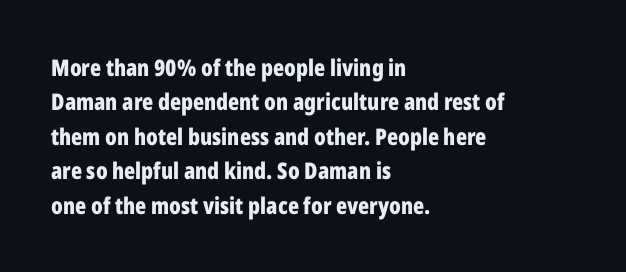
Is the letter spacing exaggerated? No — it looks like the ordinary default. Reading down the block, your eye returns to a fixed left position each line. Heavy-handed strokes throughout: this text is bold. Just letters on the line, the space beneath them empty. Baseline-to-baseline distance is the conventional proportion of letter height. A roman cut, with each character standing at attention.
